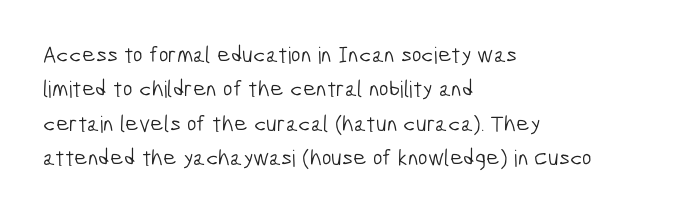
Q: Is the text bold? A: No.
Q: Is the text underlined? A: No.
Q: How is the paragraph aligned? A: Left-aligned.
Q: Is the spacing between letters normal or unusually wide? A: Normal.
Q: Is the spacing between lines tight, normal or loose? A: Normal.
